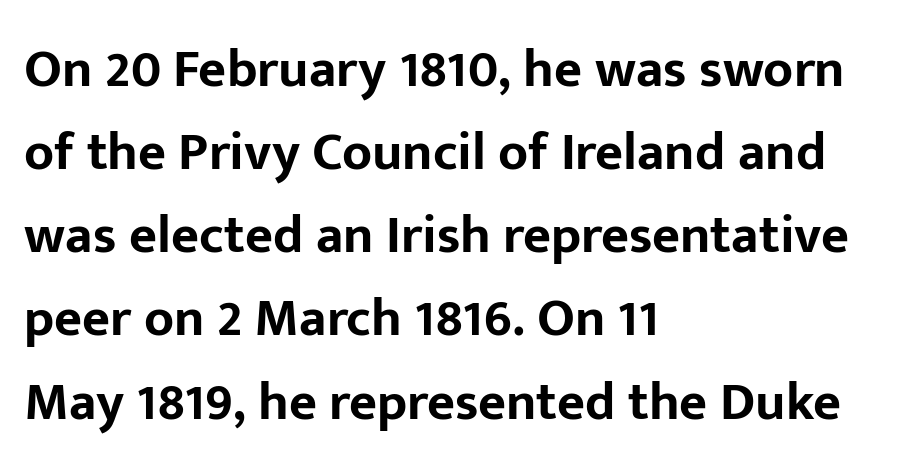
Q: Is the text bold? A: Yes.
Q: Is the text italic (slanted)? A: No, it is upright.
Q: Is the typeface a serif or a sans-serif typeface? A: Sans-serif.
Q: Is the text underlined? A: No.
Q: How is the paragraph aligned? A: Left-aligned.
Q: Is the spacing between letters normal or unusually wide? A: Normal.
Q: Is the spacing between lines tight, normal or loose? A: Normal.
Q: Width (condensed, normal, or wide)? A: Normal.
Q: Stroke contrast? A: Low.
Q: x-height? A: Medium.
Q: Monospaced? A: No.
